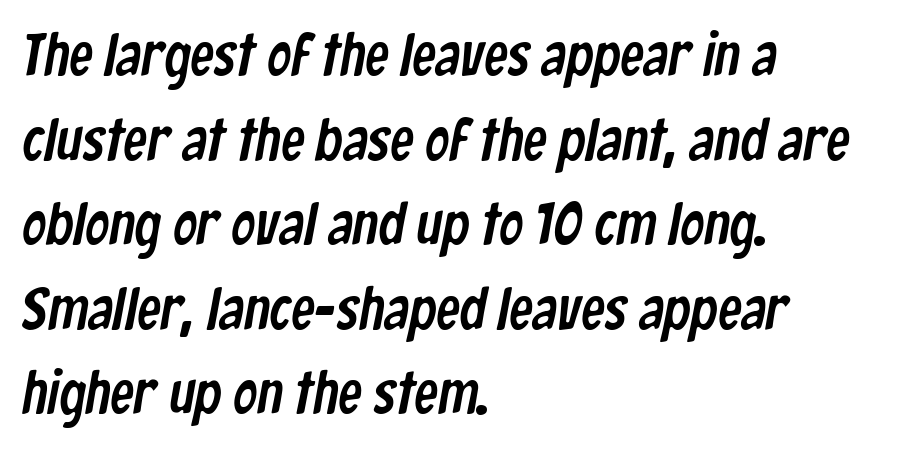
Q: Is the typeface a serif or a sans-serif typeface? A: Sans-serif.
Q: Is the text underlined? A: No.
Q: How is the paragraph aligned? A: Left-aligned.
Q: Is the spacing between letters normal or unusually wide? A: Normal.
Q: Is the spacing between lines tight, normal or loose? A: Normal.
Q: Width (condensed, normal, or wide)? A: Condensed.
Q: Stroke contrast? A: Low.
Q: x-height? A: Medium.
Q: Monospaced? A: No.
